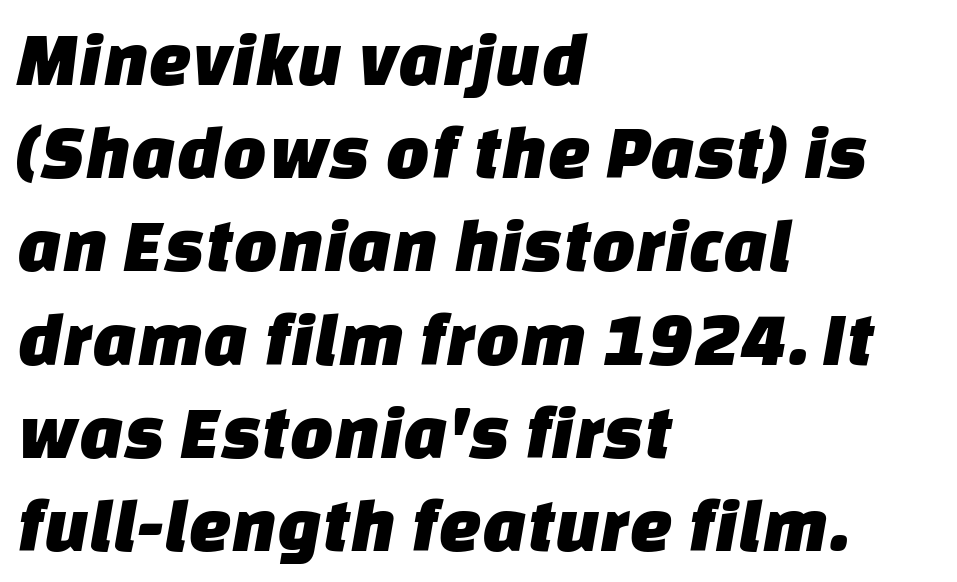
Q: Is the typeface a serif or a sans-serif typeface? A: Sans-serif.
Q: Is the text underlined? A: No.
Q: How is the paragraph aligned? A: Left-aligned.
Q: Is the spacing between letters normal or unusually wide? A: Normal.
Q: Width (condensed, normal, or wide)? A: Normal.
Q: Stroke contrast? A: Low.
Q: x-height? A: Large.
Q: Monospaced? A: No.
